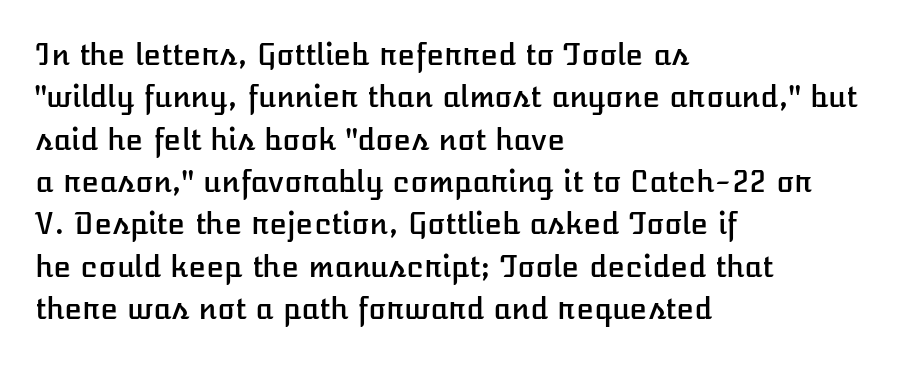
Q: Is the text italic (slanted)? A: No, it is upright.
Q: Is the text underlined? A: No.
Q: How is the paragraph aligned? A: Left-aligned.
Q: Is the spacing between letters normal or unusually wide? A: Normal.
Q: Is the spacing between lines tight, normal or loose? A: Normal.
Q: Width (condensed, normal, or wide)? A: Normal.
Q: Stroke contrast? A: Low.
Q: x-height? A: Medium.
Q: Monospaced? A: No.
